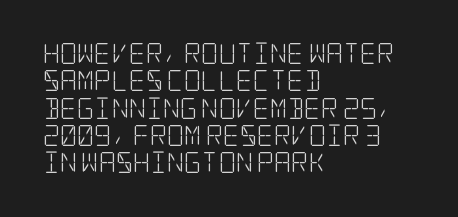
The image shows 21 px text type, upright; set left-aligned, normal line spacing (1.3x), normal letter spacing, not underlined.
